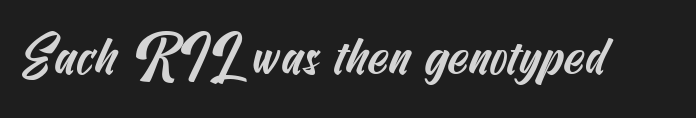
{"serif": "no", "width": "condensed", "stroke_contrast": "medium", "x_height": "small", "underline": "no", "letter_spacing": "normal", "letter_spacing_em": 0.0, "glyph_px": 53}
